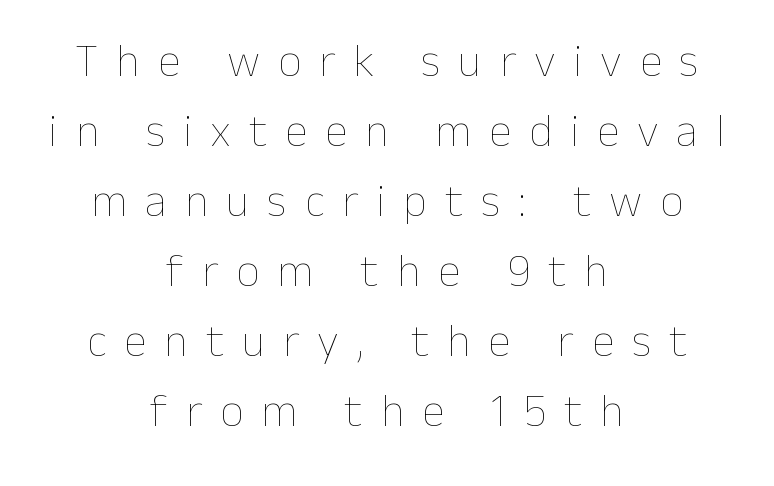
{"italic": "no", "bold": "no", "weight": "thin", "width": "normal", "stroke_contrast": "low", "x_height": "medium", "monospaced": "no", "underline": "no", "align": "center", "line_spacing": "normal", "line_spacing_ratio": 1.52, "letter_spacing": "wide", "letter_spacing_em": 0.39, "glyph_px": 46}
